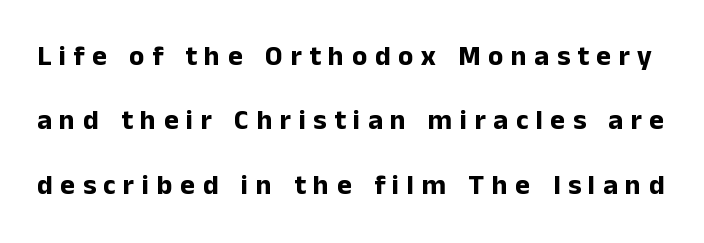
Someone cranked the tracking dial way up on this one. Vertical strokes here are truly vertical. Type without underlining. Spacing verdict: proportional, widths tailored to each character. Nothing sits at the stroke ends, so this counts as sans-serif. The vertical gap from one line to the next is large.
